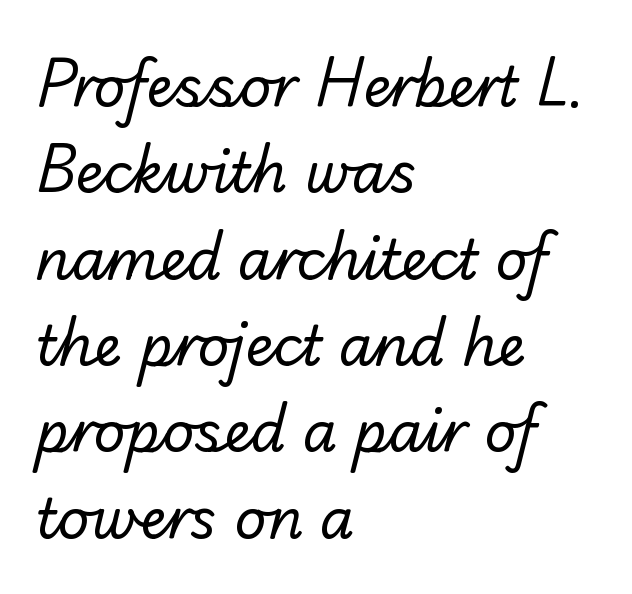
What's the leading like? Ordinary, nothing unusual. Heaviness? Minimal to ordinary, like unemphasized prose. Words float on clear page, feet unadorned. Each letter keeps its own natural width here, so spacing adapts to shape. Typographically, this falls in the sans-serif category. The passage is arranged the way most books set body copy — flush left.
